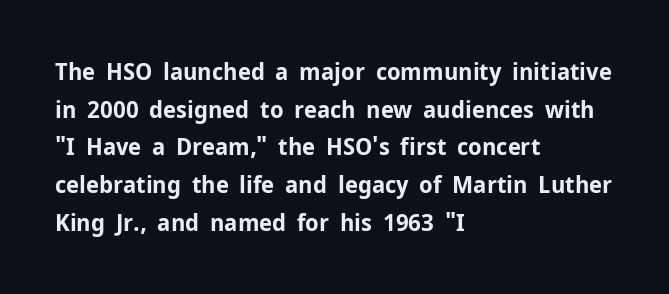
Q: Is the text bold? A: Yes.
Q: Is the text italic (slanted)? A: No, it is upright.
Q: Is the text underlined? A: No.
Q: How is the paragraph aligned? A: Left-aligned.
Q: Is the spacing between letters normal or unusually wide? A: Normal.
Q: Is the spacing between lines tight, normal or loose? A: Normal.
